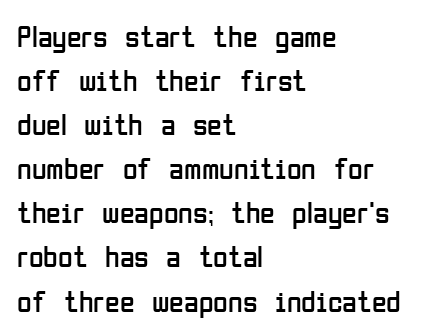
The image shows 30 px regular-weight, condensed sans-serif type, upright; set left-aligned, normal line spacing (1.47x), normal letter spacing, not underlined; low stroke contrast and a medium x-height.
